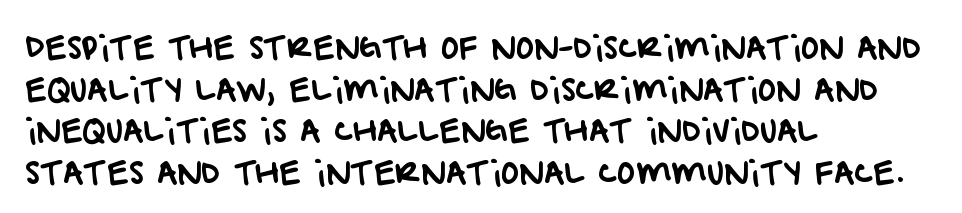
Letter spacing: default. The ragged edge is on the right, which tells us the setting is flush left. If you measured baseline to baseline, you'd find a middling distance. This sample uses a sans-serif face. A typesetter would call this proportional, since set widths differ per character.
